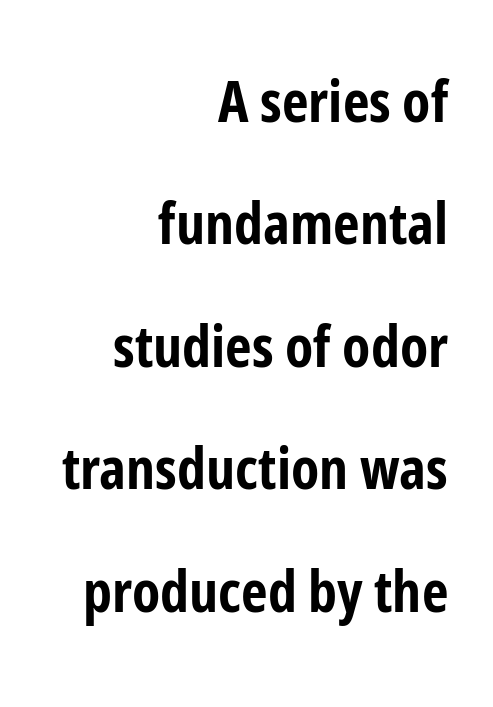
{"serif": "no", "italic": "no", "bold": "yes", "weight": "bold", "width": "condensed", "stroke_contrast": "low", "x_height": "medium", "monospaced": "no", "underline": "no", "align": "right", "line_spacing": "loose", "line_spacing_ratio": 2.11, "letter_spacing": "normal", "letter_spacing_em": 0.0, "glyph_px": 58}
